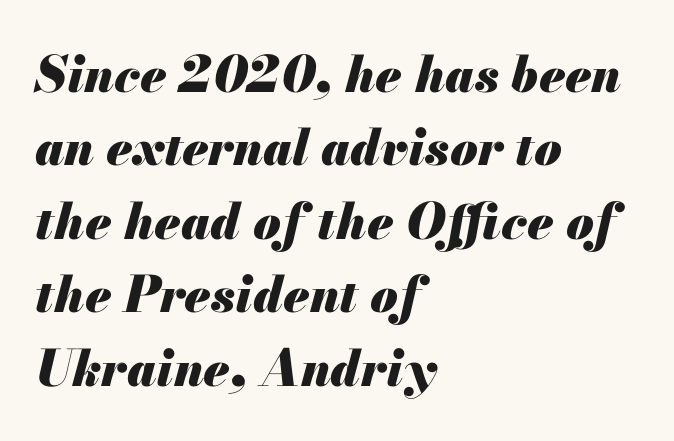
{"italic": "yes", "lean": "right", "slant_degrees": 13, "bold": "yes", "weight": "heavy", "width": "normal", "stroke_contrast": "medium", "x_height": "small", "monospaced": "no", "underline": "no", "align": "left", "line_spacing": "normal", "line_spacing_ratio": 1.47, "letter_spacing": "normal", "letter_spacing_em": 0.0, "glyph_px": 50}
